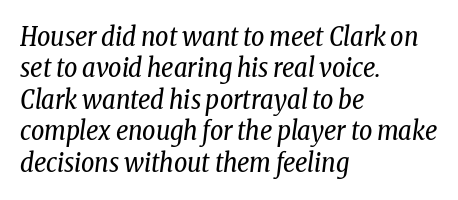
{"italic": "yes", "lean": "right", "slant_degrees": 8, "bold": "no", "underline": "no", "align": "left", "line_spacing_ratio": 1.21, "letter_spacing": "normal", "letter_spacing_em": 0.0, "glyph_px": 26}
